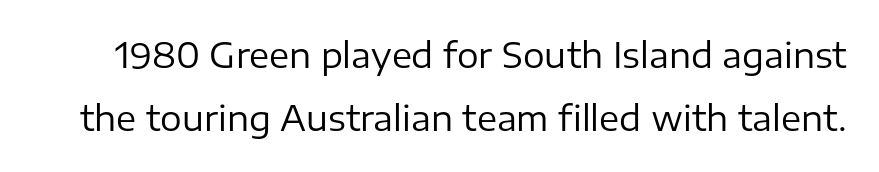
The image shows 34 px regular-weight sans-serif type, upright; set line spacing 1.86x, normal letter spacing, not underlined; low stroke contrast and a medium x-height.
